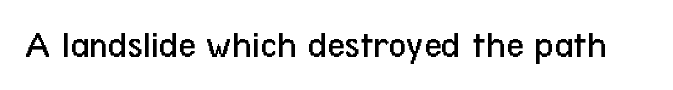
{"serif": "no", "italic": "no", "bold": "no", "weight": "regular", "width": "condensed", "stroke_contrast": "low", "x_height": "medium", "monospaced": "no", "underline": "no", "letter_spacing": "normal", "letter_spacing_em": 0.0, "glyph_px": 39}
